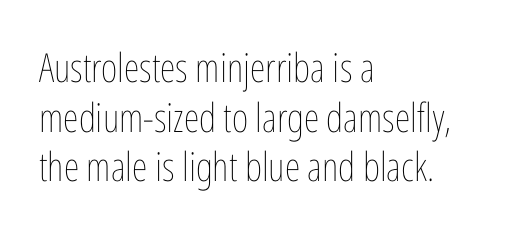
Horizontally, the lines are justified to the leading edge only. Italic: no, the glyphs are upright roman. No extra ink here — the face is not bold. The line texture is even and compact thanks to regular tracking.
